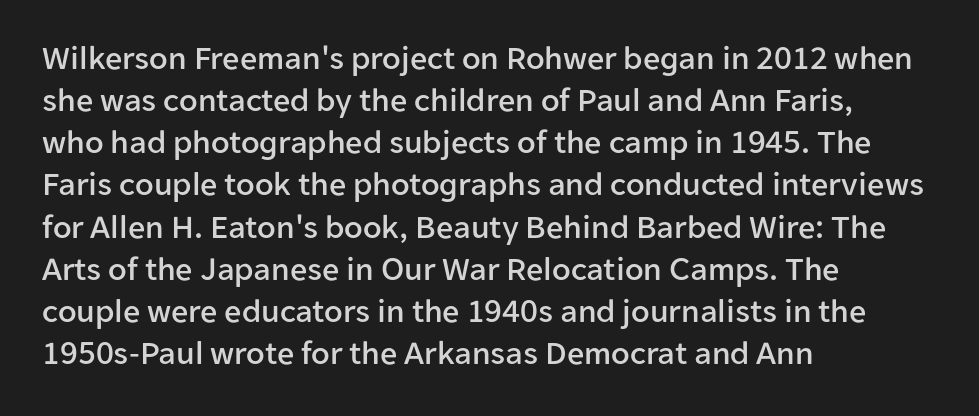
Do the characters align in a grid? No, the font is proportional. Observe the ordinary spacing: letters are neighbours, not strangers. Just letters on the line, the space beneath them empty. The text was rendered using a sans face with plain stroke endings. Posture: vertical. A student would call this left alignment; a typographer would say flush left, rag right.
